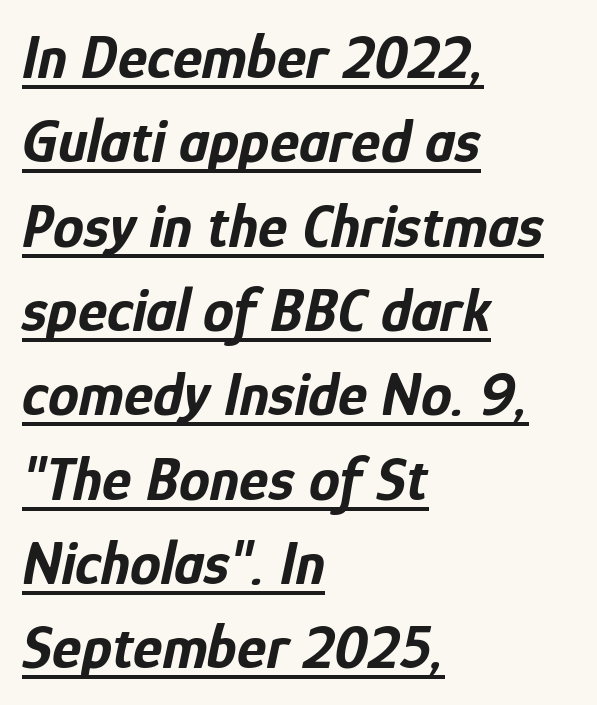
Style check: oblique. Thick stems and heavy bowls — unmistakably bold. Successive baselines arrive at the customary interval. No extra tracking has been applied to these lines. Do the characters align in a grid? No, the font is proportional. The typesetter chose a ragged-right arrangement here.
